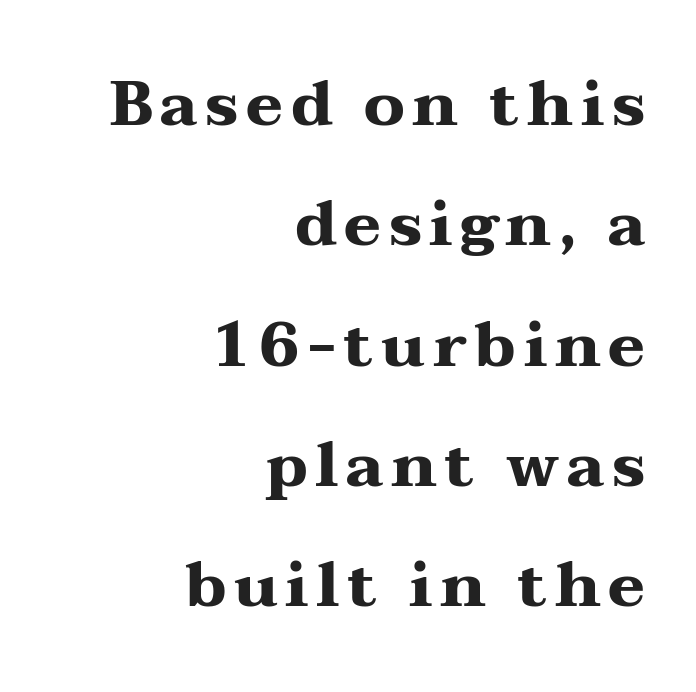
{"serif": "yes", "italic": "no", "bold": "yes", "weight": "heavy", "width": "wide", "stroke_contrast": "medium", "x_height": "medium", "monospaced": "no", "underline": "no", "align": "right", "line_spacing": "loose", "line_spacing_ratio": 1.91, "glyph_px": 63}
